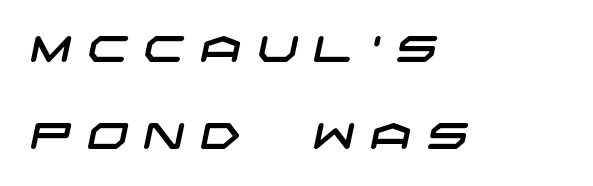
Does the type have serifs? No, each stem ends abruptly. The tracking reads as deliberately expanded to a designer's eye. Left-aligned paragraph, ragged on the right. Underlining? Definitely not there. Each new line begins a long way beneath the previous one.
